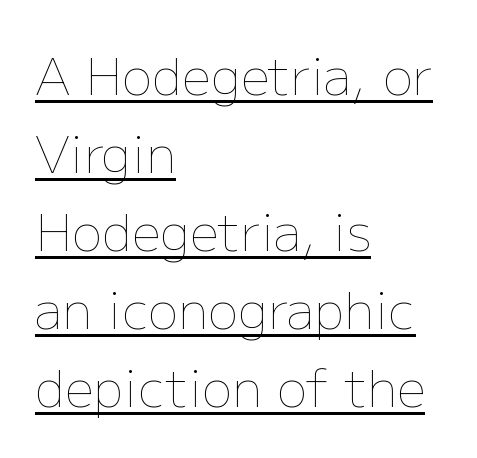
Is the type heavy? It reads as light-to-regular instead. Each new line begins a customary step beneath the previous one. Each word holds together tightly as a unit, with standard inter-letter gaps. Caption: lettering with a line underneath. Alignment: flush left. Posture: vertical.
